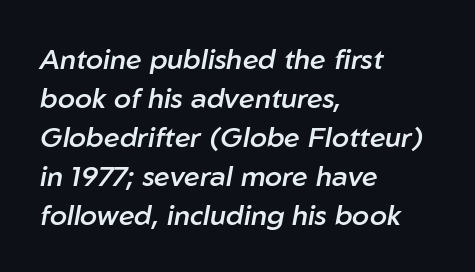
Q: Is the text bold? A: Semi-bold.
Q: Is the text italic (slanted)? A: Yes, it leans right by about 10 degrees.
Q: Is the text underlined? A: No.
Q: How is the paragraph aligned? A: Left-aligned.
Q: Is the spacing between letters normal or unusually wide? A: Normal.
Q: Is the spacing between lines tight, normal or loose? A: Normal.
Q: Width (condensed, normal, or wide)? A: Normal.
Q: Stroke contrast? A: Low.
Q: x-height? A: Medium.
Q: Monospaced? A: No.
